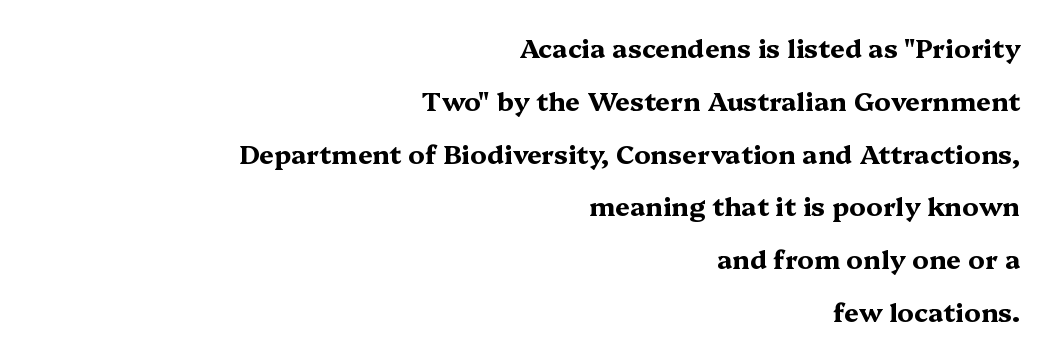
Q: Is the text bold? A: Yes.
Q: Is the text italic (slanted)? A: No, it is upright.
Q: Is the text underlined? A: No.
Q: How is the paragraph aligned? A: Right-aligned.
Q: Is the spacing between letters normal or unusually wide? A: Normal.
Q: Is the spacing between lines tight, normal or loose? A: Loose.
